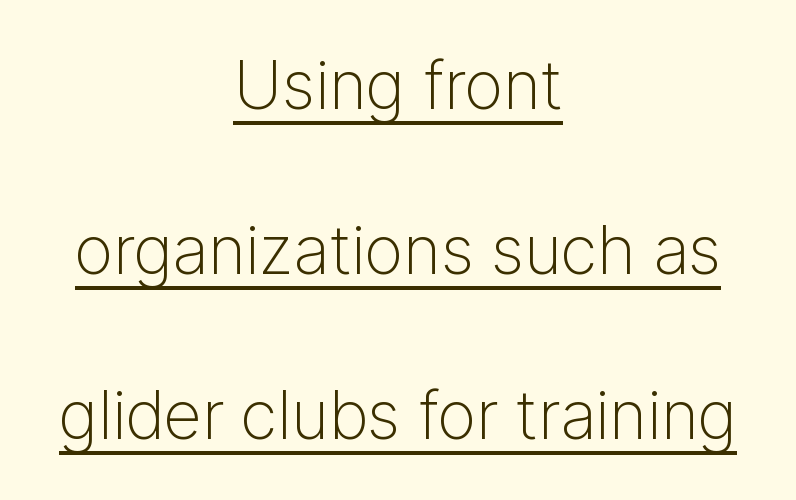
Q: Is the text bold? A: No.
Q: Is the text italic (slanted)? A: No, it is upright.
Q: Is the typeface a serif or a sans-serif typeface? A: Sans-serif.
Q: Is the text underlined? A: Yes.
Q: How is the paragraph aligned? A: Centered.
Q: Is the spacing between letters normal or unusually wide? A: Normal.
Q: Is the spacing between lines tight, normal or loose? A: Loose.
Q: Width (condensed, normal, or wide)? A: Normal.
Q: Stroke contrast? A: Low.
Q: x-height? A: Medium.
Q: Monospaced? A: No.
